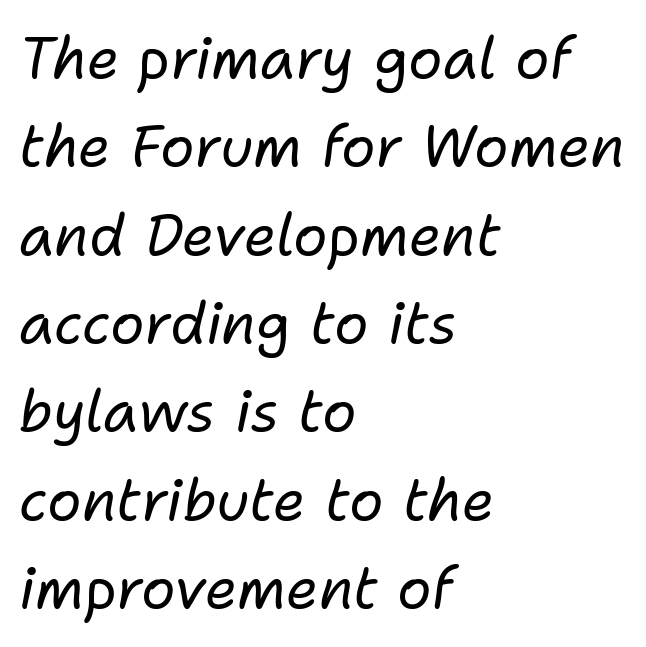
The image shows 57 px regular-weight type, italic (leaning right); set left-aligned, normal line spacing (1.55x), normal letter spacing, not underlined; low stroke contrast and a medium x-height.
